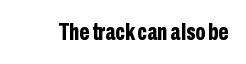
What stands out about the letter spacing? Nothing — it is the standard amount. Upright lettering throughout. Bold? Absolutely — the strokes are thick and heavy. The glyphs are unaccompanied by any horizontal stroke below them.
